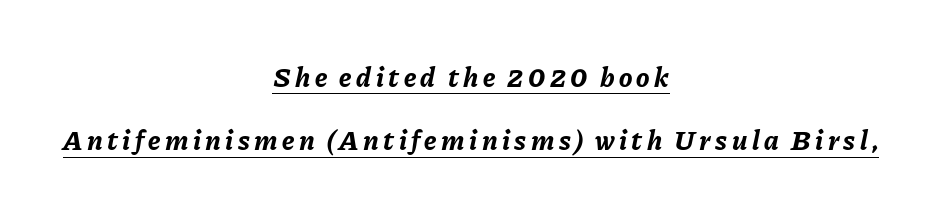
The image shows 28 px bold type, italic (leaning right); set centered, loose line spacing (2.26x), underlined; low stroke contrast and a medium x-height.
